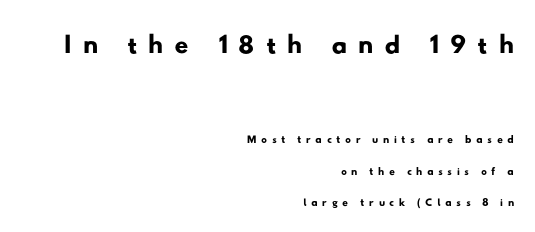
{"serif": "no", "width": "wide", "stroke_contrast": "low", "x_height": "small", "monospaced": "no", "underline": "no", "align": "right", "line_spacing": "loose", "line_spacing_ratio": 1.99, "letter_spacing": "wide", "letter_spacing_em": 0.28, "larger_block": "first", "size_ratio": 2.44, "glyph_px": 39}
